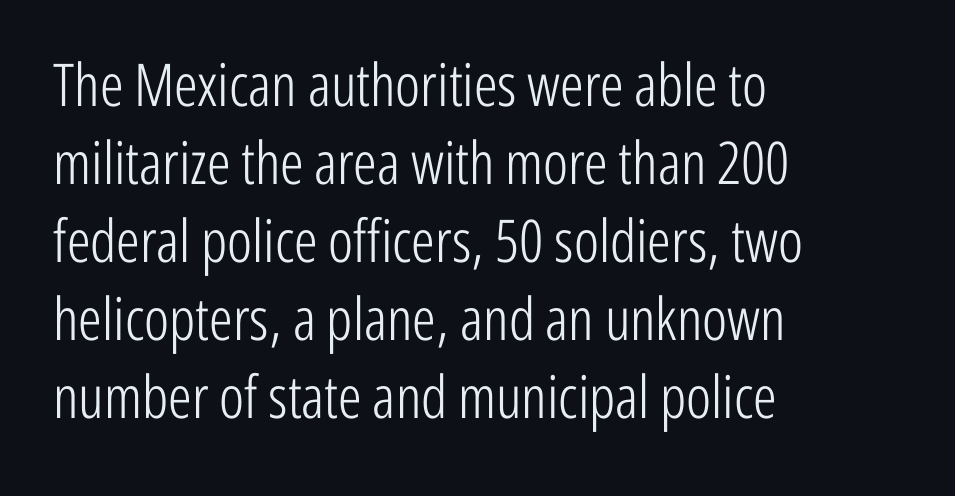
{"serif": "no", "italic": "no", "bold": "no", "weight": "light", "width": "condensed", "stroke_contrast": "low", "x_height": "medium", "monospaced": "no", "underline": "no", "align": "left", "line_spacing": "normal", "line_spacing_ratio": 1.32, "letter_spacing": "normal", "letter_spacing_em": 0.0, "glyph_px": 59}
